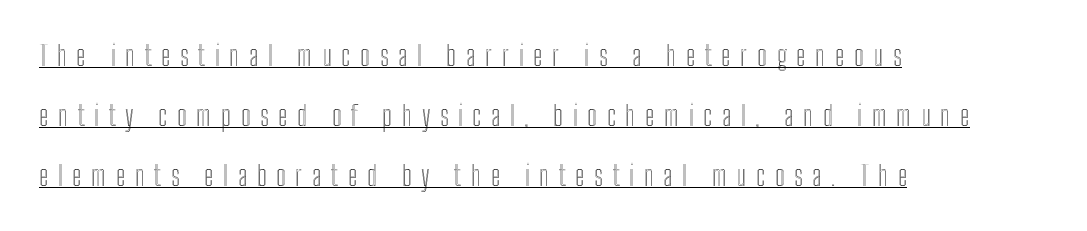
{"italic": "no", "underline": "yes", "align": "left", "line_spacing": "loose", "line_spacing_ratio": 2.22, "letter_spacing": "wide", "letter_spacing_em": 0.36, "glyph_px": 27}
